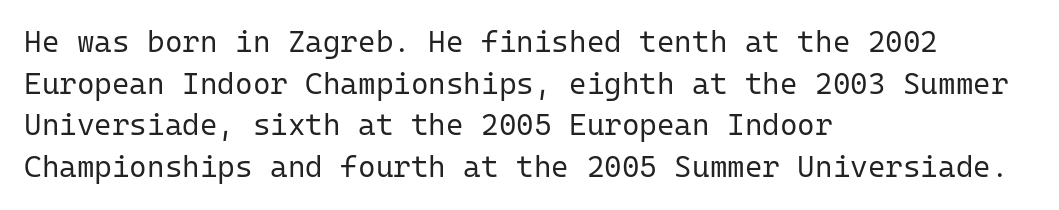
{"serif": "no", "italic": "no", "bold": "no", "weight": "regular", "width": "normal", "stroke_contrast": "low", "x_height": "medium", "monospaced": "yes", "underline": "no", "align": "left", "line_spacing": "normal", "line_spacing_ratio": 1.39, "letter_spacing": "normal", "letter_spacing_em": 0.0, "glyph_px": 30}
